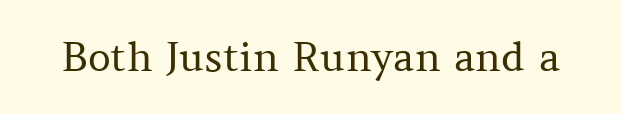
Q: Is the text bold? A: No.
Q: Is the text italic (slanted)? A: No, it is upright.
Q: Is the typeface a serif or a sans-serif typeface? A: Serif.
Q: Is the text underlined? A: No.
Q: Is the spacing between letters normal or unusually wide? A: Normal.
Q: Width (condensed, normal, or wide)? A: Normal.
Q: Stroke contrast? A: Medium.
Q: x-height? A: Medium.
Q: Monospaced? A: No.
